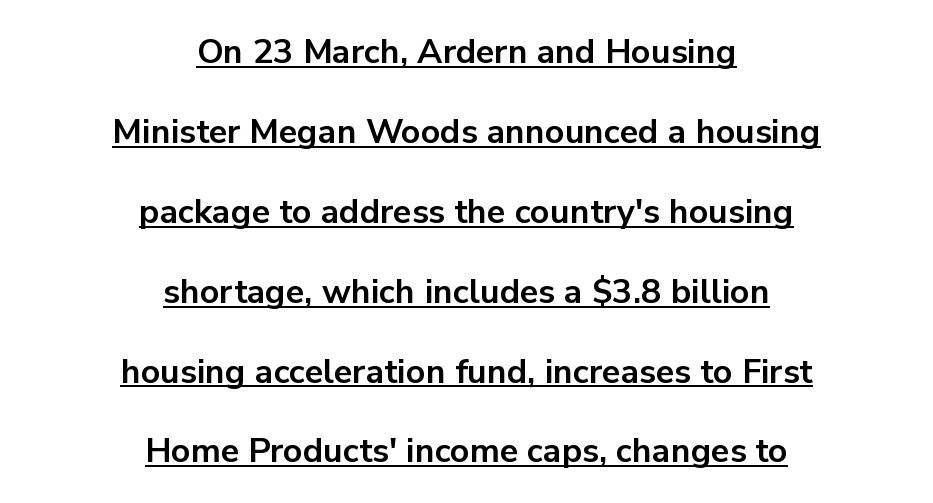
The image shows 34 px bold sans-serif type, upright; set centered, loose line spacing (2.35x), normal letter spacing, underlined; low stroke contrast and a medium x-height.
